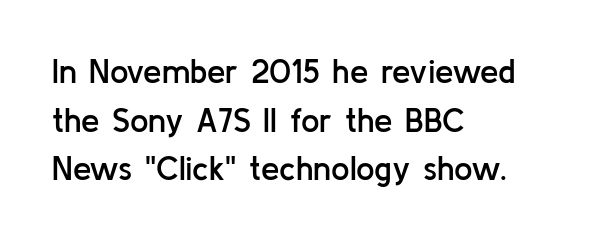
The image shows 33 px semibold sans-serif type, upright; set left-aligned, normal line spacing (1.47x), normal letter spacing, not underlined; low stroke contrast and a medium x-height.
